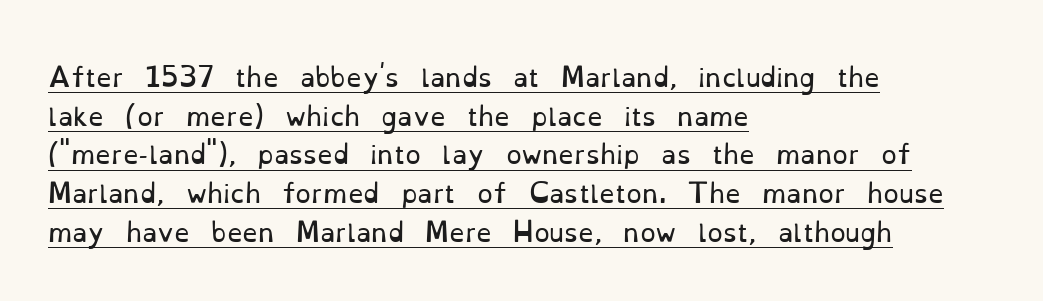
Every stem runs plumb, perpendicular to the baseline. The passage shown is not bold in any degree. Decoration check: the copy is underlined. Spacing between characters is what you'd get straight out of the box. Interline gaps are of average width in this sample.
